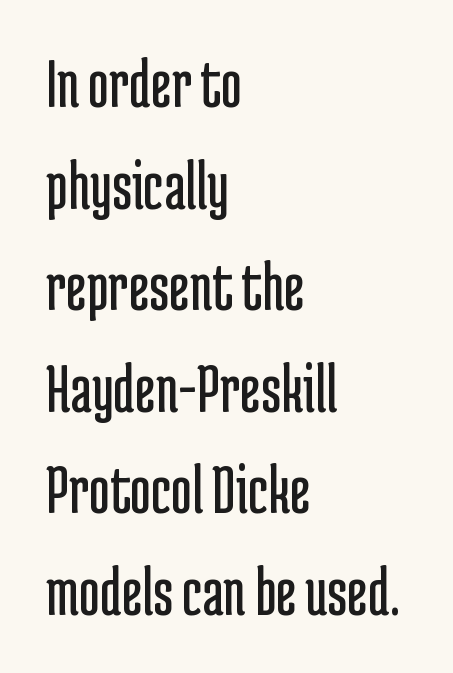
Q: Is the text bold? A: No.
Q: Is the text italic (slanted)? A: No, it is upright.
Q: Is the typeface a serif or a sans-serif typeface? A: Sans-serif.
Q: Is the text underlined? A: No.
Q: How is the paragraph aligned? A: Left-aligned.
Q: Is the spacing between letters normal or unusually wide? A: Normal.
Q: Is the spacing between lines tight, normal or loose? A: Normal.
Q: Width (condensed, normal, or wide)? A: Condensed.
Q: Stroke contrast? A: Low.
Q: x-height? A: Medium.
Q: Monospaced? A: No.
